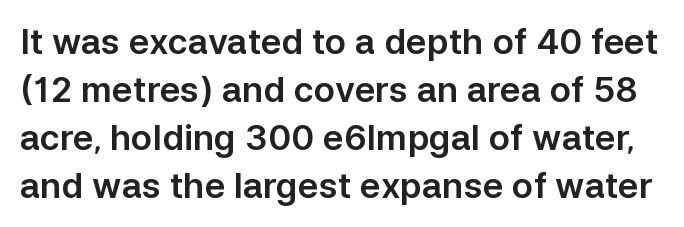
Q: Is the text italic (slanted)? A: No, it is upright.
Q: Is the typeface a serif or a sans-serif typeface? A: Sans-serif.
Q: Is the text underlined? A: No.
Q: Is the spacing between letters normal or unusually wide? A: Normal.
Q: Is the spacing between lines tight, normal or loose? A: Normal.
Q: Width (condensed, normal, or wide)? A: Normal.
Q: Stroke contrast? A: Low.
Q: x-height? A: Medium.
Q: Monospaced? A: No.
